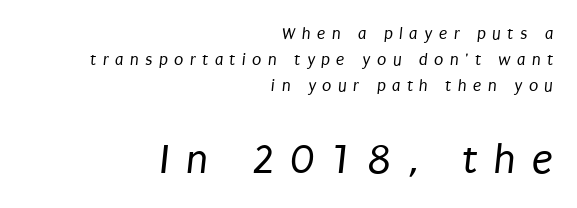
{"serif": "no", "bold": "no", "weight": "regular", "width": "condensed", "stroke_contrast": "low", "x_height": "large", "monospaced": "no", "underline": "no", "align": "right", "line_spacing": "normal", "line_spacing_ratio": 1.52, "letter_spacing": "wide", "letter_spacing_em": 0.38, "larger_block": "second", "size_ratio": 2.53, "glyph_px": 43}
